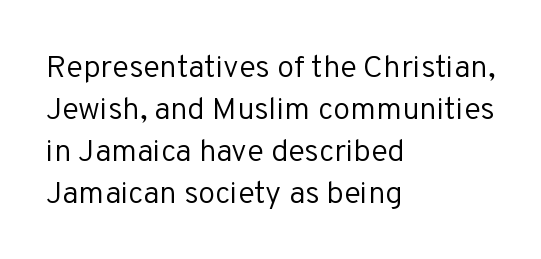
Q: Is the text bold? A: No.
Q: Is the text italic (slanted)? A: No, it is upright.
Q: Is the typeface a serif or a sans-serif typeface? A: Sans-serif.
Q: Is the text underlined? A: No.
Q: How is the paragraph aligned? A: Left-aligned.
Q: Is the spacing between letters normal or unusually wide? A: Normal.
Q: Is the spacing between lines tight, normal or loose? A: Normal.
Q: Width (condensed, normal, or wide)? A: Normal.
Q: Stroke contrast? A: Low.
Q: x-height? A: Medium.
Q: Monospaced? A: No.
